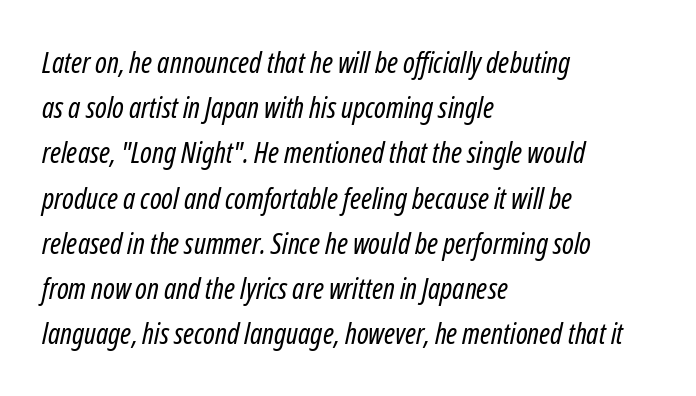
Underline: absent. No extra tracking has been applied to these lines. A typesetter would mark this as italic. A normal amount of white space separates one row of letters from the next. Each letter keeps its own natural width here, so spacing adapts to shape.
